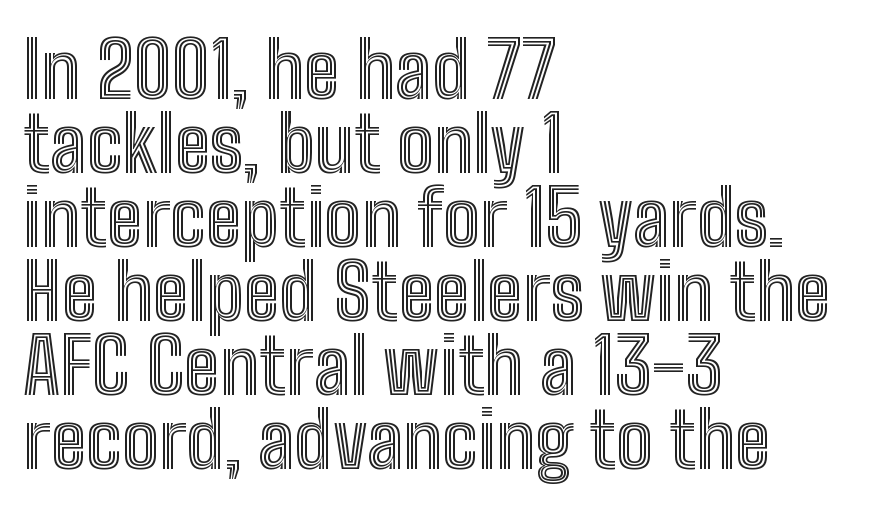
{"italic": "no", "width": "condensed", "x_height": "medium", "monospaced": "no", "underline": "no", "align": "left", "line_spacing": "tight", "line_spacing_ratio": 0.96, "letter_spacing": "normal", "letter_spacing_em": 0.0, "glyph_px": 77}
